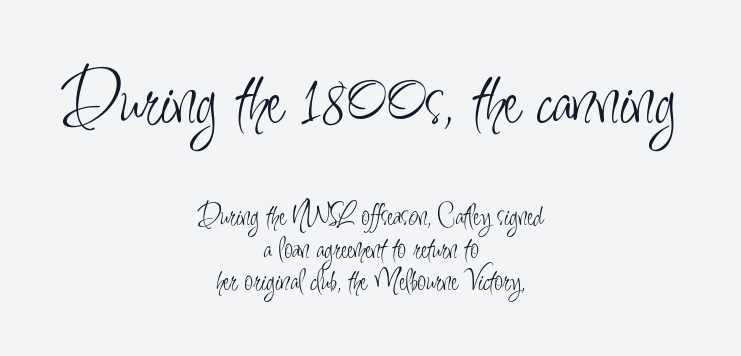
The image shows 78 px light, condensed sans-serif type; set centered, tight line spacing (1.05x), normal letter spacing, not underlined; the first (top) block is 2.52x larger; low stroke contrast and a small x-height.
